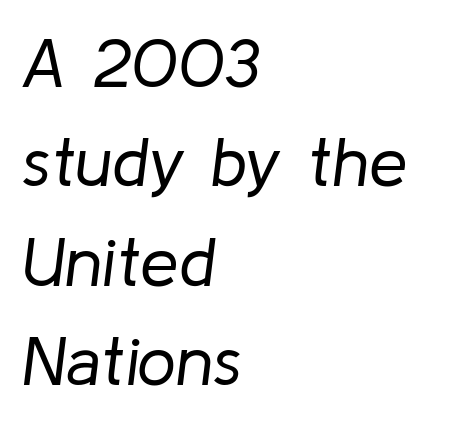
The image shows 69 px regular-weight type, italic (leaning right); set left-aligned, normal line spacing (1.44x), normal letter spacing, not underlined; low stroke contrast and a medium x-height.
